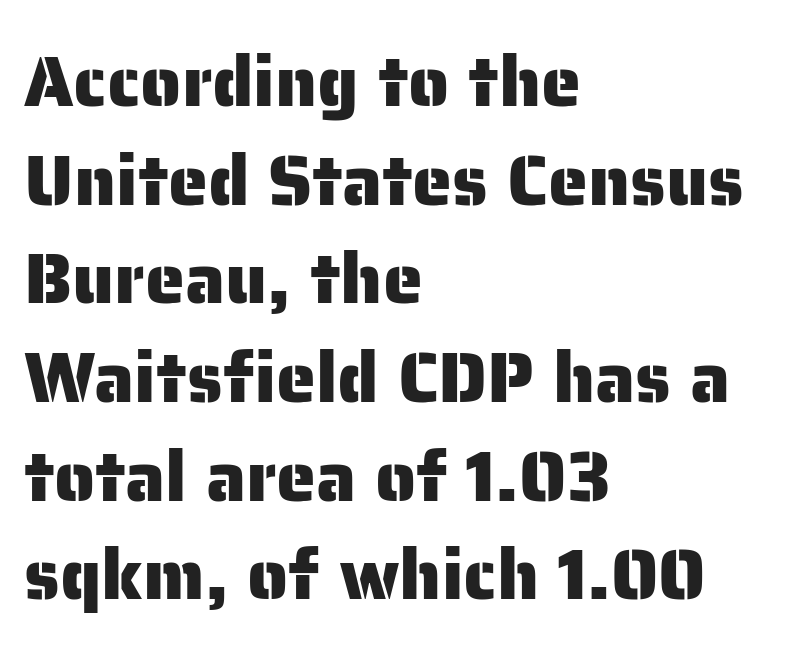
{"serif": "no", "italic": "no", "width": "normal", "stroke_contrast": "low", "x_height": "medium", "monospaced": "no", "underline": "no", "align": "left", "line_spacing": "normal", "line_spacing_ratio": 1.37, "letter_spacing": "normal", "letter_spacing_em": 0.0, "glyph_px": 72}
